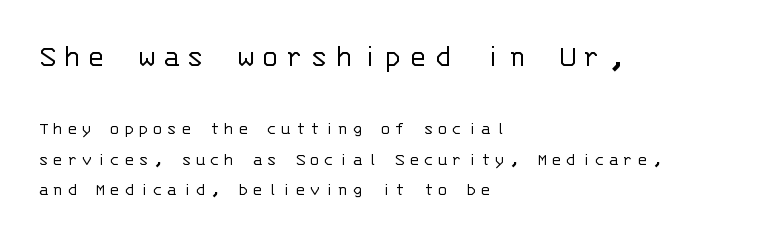
Q: Is the text bold? A: No.
Q: Is the text italic (slanted)? A: No, it is upright.
Q: Is the typeface a serif or a sans-serif typeface? A: Sans-serif.
Q: Is the text underlined? A: No.
Q: How is the paragraph aligned? A: Left-aligned.
Q: Is the spacing between letters normal or unusually wide? A: Unusually wide.
Q: Is the spacing between lines tight, normal or loose? A: Normal.
Q: Which block of text is set in a larger size, the first (top) or the second (bottom)? A: The first (top) one.
Q: Width (condensed, normal, or wide)? A: Normal.
Q: Stroke contrast? A: Low.
Q: x-height? A: Large.
Q: Monospaced? A: Yes.
